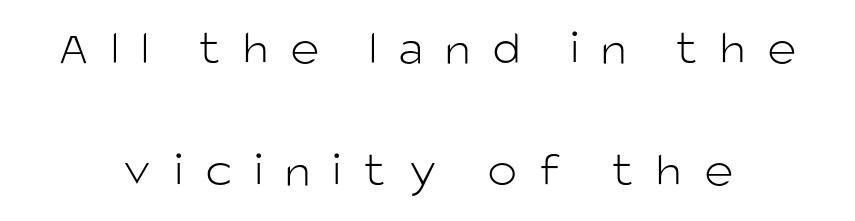
{"serif": "no", "italic": "no", "bold": "no", "weight": "light", "width": "normal", "stroke_contrast": "low", "x_height": "large", "monospaced": "no", "underline": "no", "line_spacing": "loose", "line_spacing_ratio": 2.45, "letter_spacing": "wide", "letter_spacing_em": 0.44, "glyph_px": 50}
